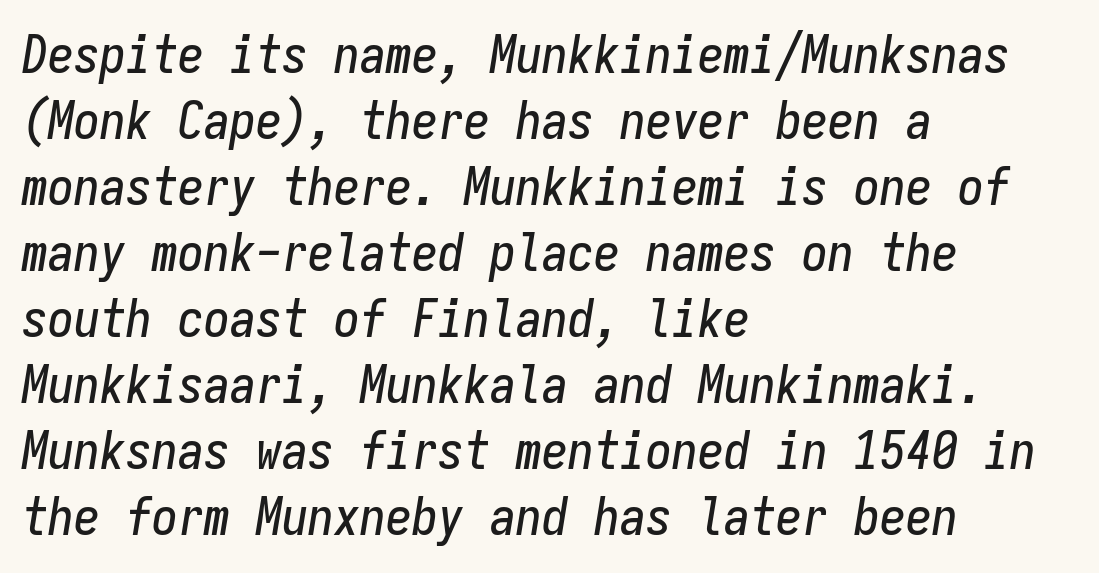
The image shows 52 px condensed type, italic (leaning right), monospaced; set left-aligned, normal line spacing (1.27x), normal letter spacing, not underlined; low stroke contrast and a medium x-height.
